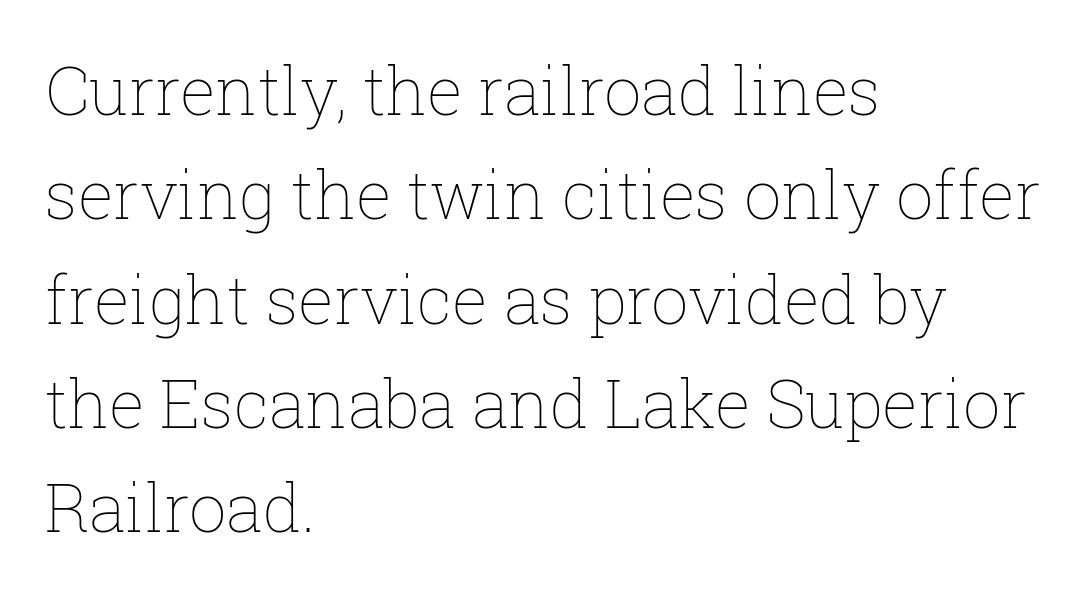
The image shows 66 px thin type, upright; set left-aligned, normal line spacing (1.58x), normal letter spacing, not underlined; low stroke contrast and a medium x-height.
